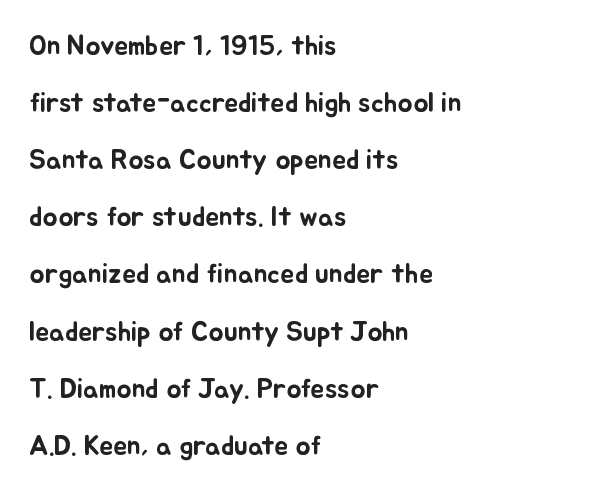
{"italic": "no", "width": "normal", "stroke_contrast": "low", "x_height": "small", "monospaced": "no", "underline": "no", "align": "left", "line_spacing": "loose", "line_spacing_ratio": 2.04, "letter_spacing": "normal", "letter_spacing_em": 0.0, "glyph_px": 28}
